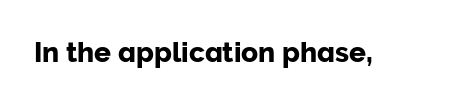
Q: Is the text italic (slanted)? A: No, it is upright.
Q: Is the typeface a serif or a sans-serif typeface? A: Sans-serif.
Q: Is the text underlined? A: No.
Q: Is the spacing between letters normal or unusually wide? A: Normal.
Q: Width (condensed, normal, or wide)? A: Normal.
Q: Stroke contrast? A: Low.
Q: x-height? A: Medium.
Q: Monospaced? A: No.
